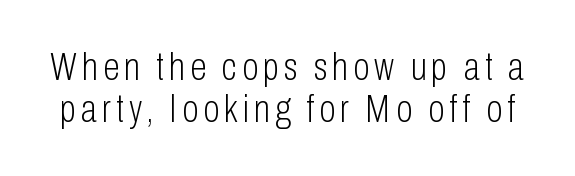
{"serif": "no", "italic": "no", "bold": "no", "weight": "light", "width": "condensed", "stroke_contrast": "low", "x_height": "medium", "monospaced": "no", "underline": "no", "line_spacing": "tight", "line_spacing_ratio": 1.1, "glyph_px": 38}
